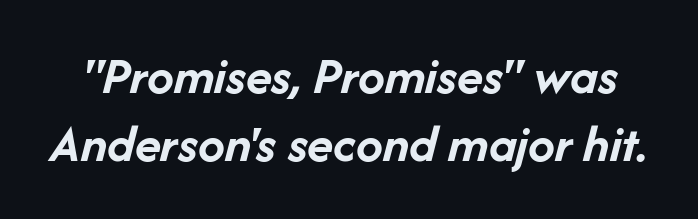
{"italic": "yes", "lean": "right", "slant_degrees": 14, "bold": "yes", "weight": "semibold", "width": "normal", "stroke_contrast": "low", "x_height": "medium", "monospaced": "no", "underline": "no", "line_spacing": "normal", "line_spacing_ratio": 1.26, "letter_spacing": "normal", "letter_spacing_em": 0.0, "glyph_px": 54}
